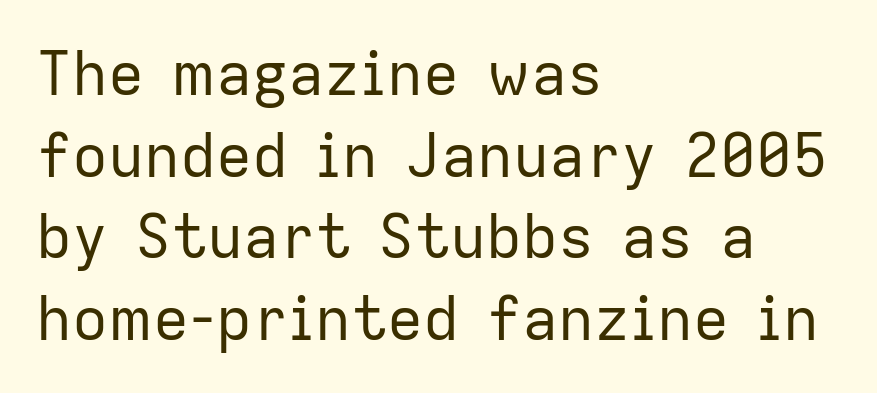
A light-to-regular cut is what we see here. This rendering uses left alignment, leaving the right contour irregular. It's the straight-up-and-down kind of type. Leading matches the norm, producing a regular column. The face used here is proportionally spaced, like ordinary book or web type.
